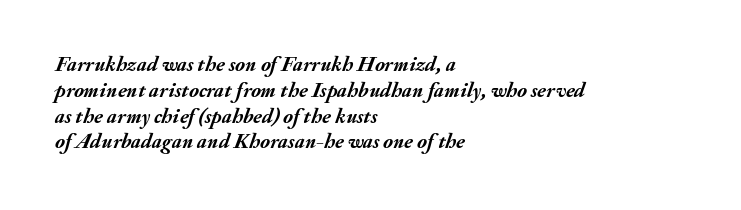
{"italic": "yes", "lean": "right", "slant_degrees": 20, "bold": "yes", "underline": "no", "align": "left", "line_spacing_ratio": 1.23, "letter_spacing": "normal", "letter_spacing_em": 0.0, "glyph_px": 21}
